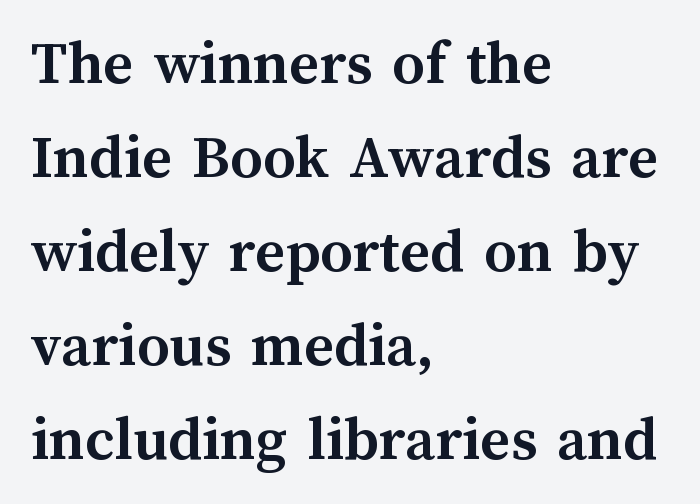
Q: Is the text bold? A: Yes.
Q: Is the text italic (slanted)? A: No, it is upright.
Q: Is the text underlined? A: No.
Q: How is the paragraph aligned? A: Left-aligned.
Q: Is the spacing between letters normal or unusually wide? A: Normal.
Q: Is the spacing between lines tight, normal or loose? A: Normal.
Q: Width (condensed, normal, or wide)? A: Normal.
Q: Stroke contrast? A: Medium.
Q: x-height? A: Medium.
Q: Monospaced? A: No.
